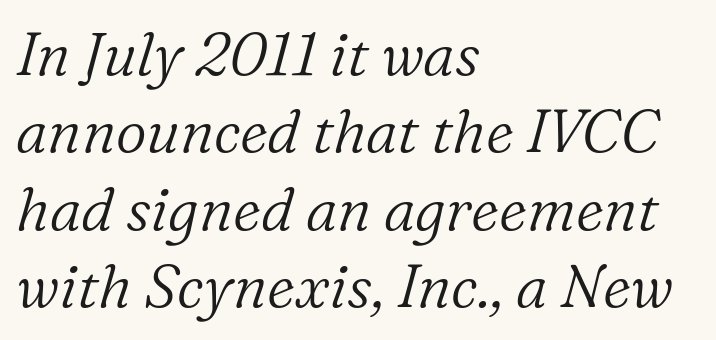
The image shows 60 px light serif type, italic (leaning right); set left-aligned, normal line spacing (1.29x), normal letter spacing, not underlined; low stroke contrast and a medium x-height.
